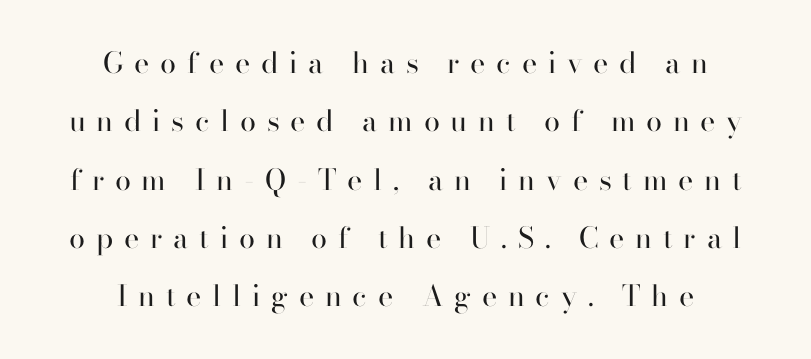
The image shows 29 px regular-weight serif type, upright; set centered, loose line spacing (2.01x), unusually wide letter spacing (+0.37 em), not underlined; high stroke contrast and a small x-height.
